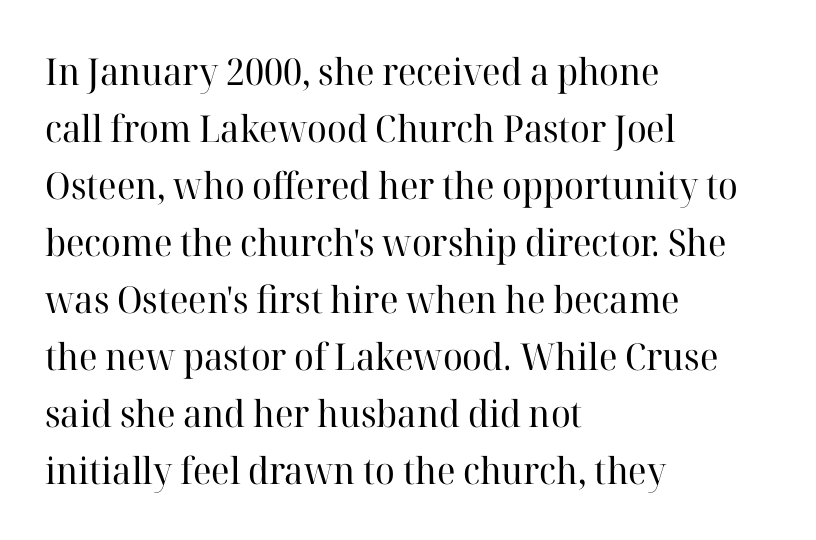
{"serif": "yes", "italic": "no", "bold": "no", "weight": "regular", "width": "normal", "stroke_contrast": "high", "x_height": "medium", "monospaced": "no", "underline": "no", "align": "left", "line_spacing": "normal", "line_spacing_ratio": 1.54, "letter_spacing": "normal", "letter_spacing_em": 0.0, "glyph_px": 37}
